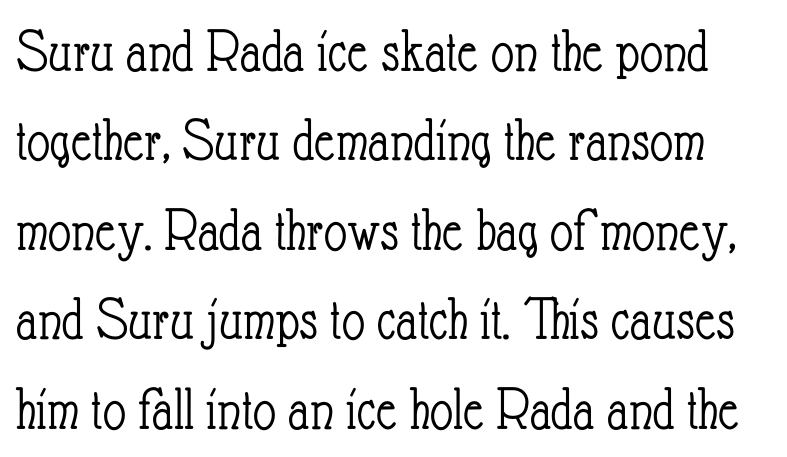
The image shows 63 px light, condensed type, upright; set normal line spacing (1.42x), normal letter spacing, not underlined; low stroke contrast and a small x-height.
